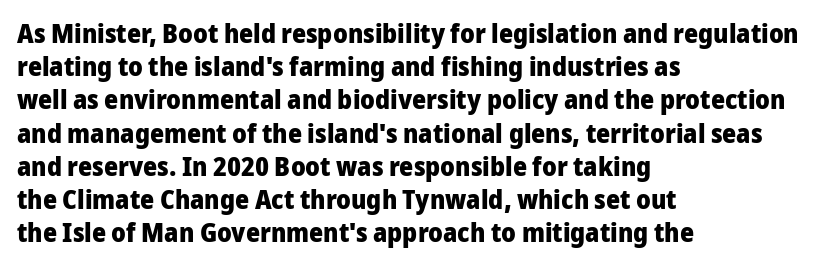
The image shows 27 px bold type, upright; set left-aligned, line spacing 1.23x, normal letter spacing, not underlined.
